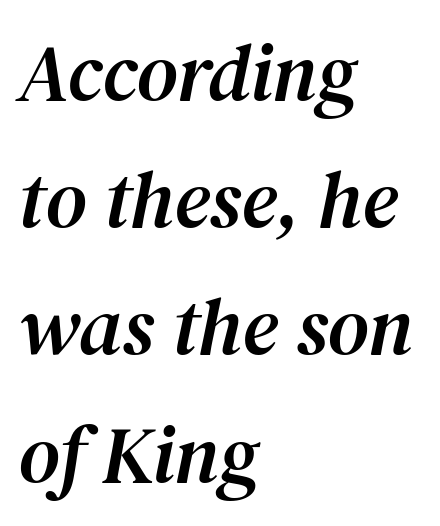
The image shows 80 px serif type, italic (leaning right); set left-aligned, normal line spacing (1.59x), normal letter spacing, not underlined; medium stroke contrast and a medium x-height.
